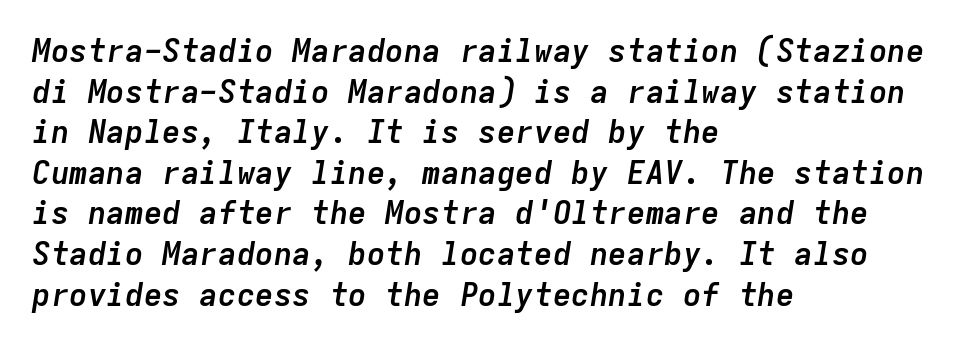
Q: Is the text bold? A: Yes.
Q: Is the text italic (slanted)? A: Yes, it leans right by about 9 degrees.
Q: Is the text underlined? A: No.
Q: How is the paragraph aligned? A: Left-aligned.
Q: Is the spacing between letters normal or unusually wide? A: Normal.
Q: Is the spacing between lines tight, normal or loose? A: Normal.
Q: Width (condensed, normal, or wide)? A: Normal.
Q: Stroke contrast? A: Low.
Q: x-height? A: Medium.
Q: Monospaced? A: Yes.
